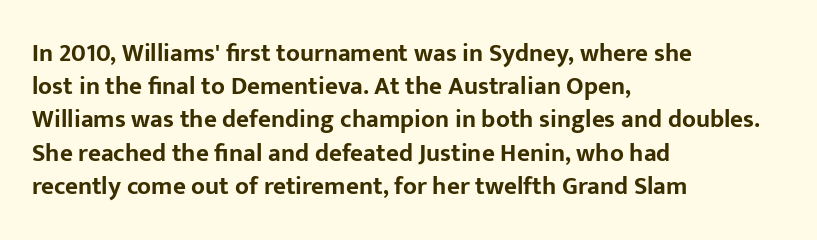
{"italic": "no", "bold": "yes", "underline": "no", "align": "left", "line_spacing": "normal", "line_spacing_ratio": 1.33, "letter_spacing": "normal", "letter_spacing_em": 0.0, "glyph_px": 25}
